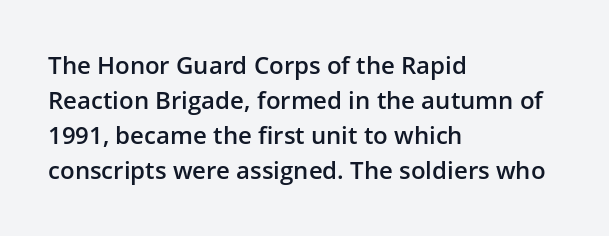
{"italic": "no", "bold": "semi", "underline": "no", "align": "left", "line_spacing": "normal", "line_spacing_ratio": 1.46, "letter_spacing": "normal", "letter_spacing_em": 0.0, "glyph_px": 24}
